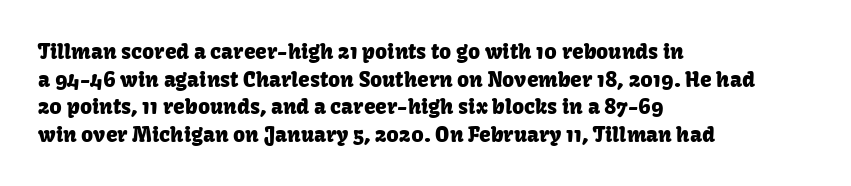
Q: Is the text italic (slanted)? A: No, it is upright.
Q: Is the text underlined? A: No.
Q: How is the paragraph aligned? A: Left-aligned.
Q: Is the spacing between letters normal or unusually wide? A: Normal.
Q: Is the spacing between lines tight, normal or loose? A: Normal.
